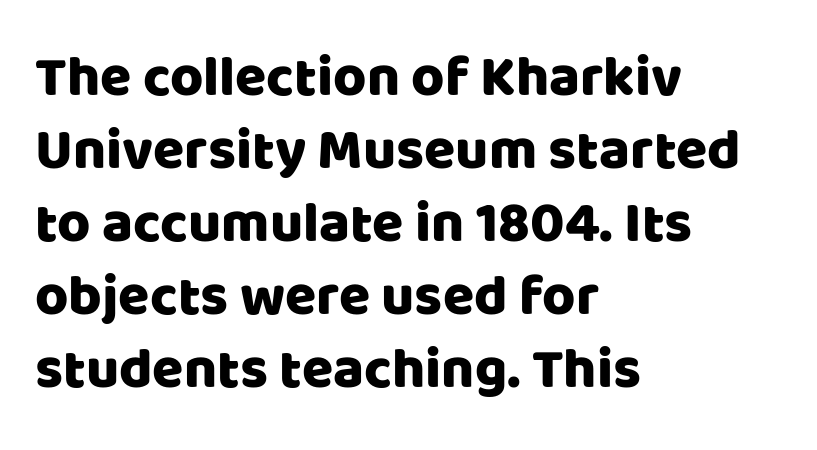
The strip under each line holds only bare page. You could call the tracking neutral — neither tight nor loose. This sample uses an upright cut, with every glyph sitting square on the baseline. These lines are set flush left with a ragged right edge. Baseline-to-baseline distance is the conventional proportion of letter height.
